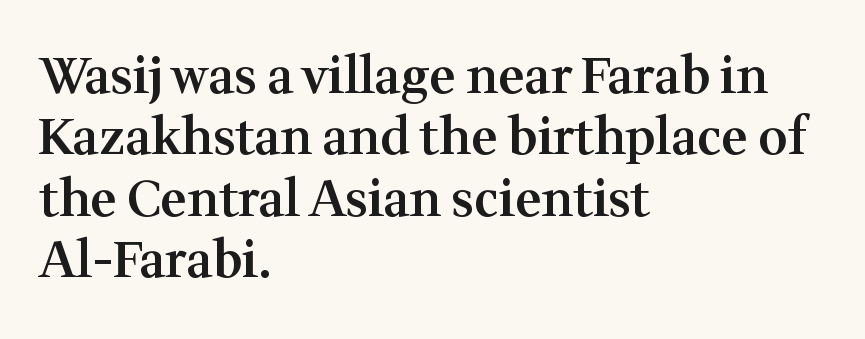
The image shows 50 px semibold serif type, upright; set left-aligned, line spacing 1.23x, normal letter spacing, not underlined; medium stroke contrast and a medium x-height.
